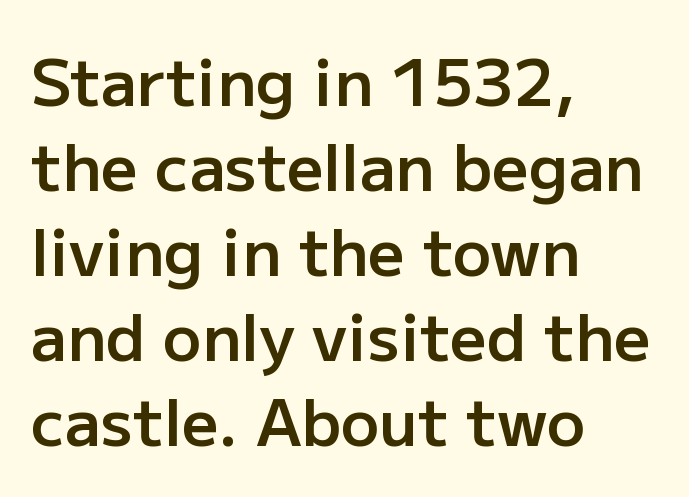
Inter-character spacing is left at the font's built-in metrics. The passage is arranged the way most books set body copy — flush left. The typography opts for an upright posture over an oblique one. The passage shown is not underscored anywhere. Note the varied advance widths — an 'i' is clearly narrower than an 'm'.
